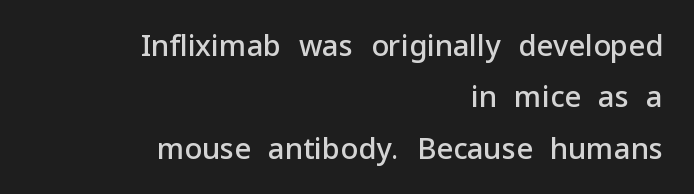
The image shows 29 px semibold sans-serif type, upright; set right-aligned, line spacing 1.77x, normal letter spacing, not underlined; low stroke contrast and a medium x-height.
